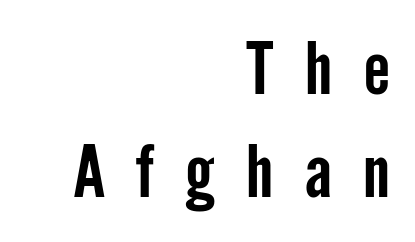
The passage shown is typeset with a sans-serif family. Line endings align vertically; line beginnings do not. Does the leading feel generous? No, just average. The type is letterspaced generously, with wide tracking. The face used here is proportionally spaced, like ordinary book or web type.
